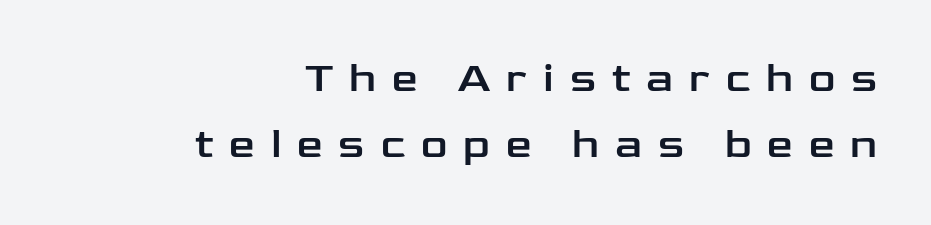
The image shows 41 px wide sans-serif type, upright; set right-aligned, normal line spacing (1.61x), unusually wide letter spacing (+0.39 em), not underlined; low stroke contrast and a medium x-height.
